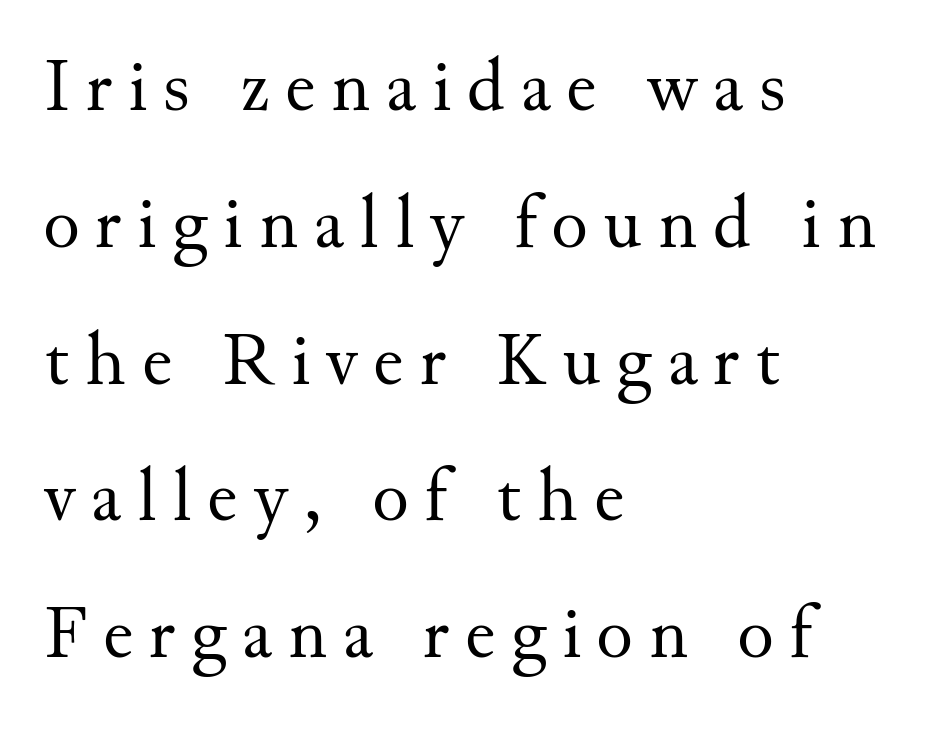
If you drew a line through each stem, it would be perfectly vertical. Layout note: lines flush left. Substantial extra tracking has been applied to these lines. This reads as an unemphasized weight, regular at the heaviest.
